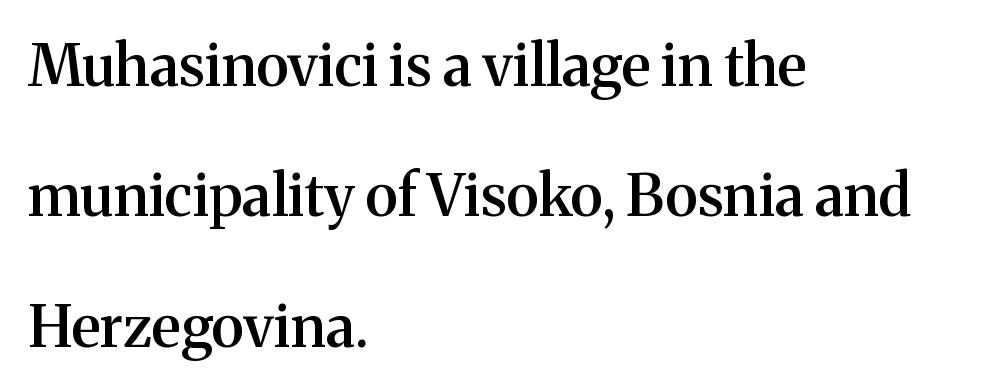
You could call the tracking neutral — neither tight nor loose. All the whitespace from short lines collects on the right. The passage shown is typed in a proportional face where columns would drift. Is there much room between lines? Yes — plenty of vertical air separates them. Weight check: semibold — heavier than regular, not quite bold. Is this a sans? No — the strokes have serifs.
